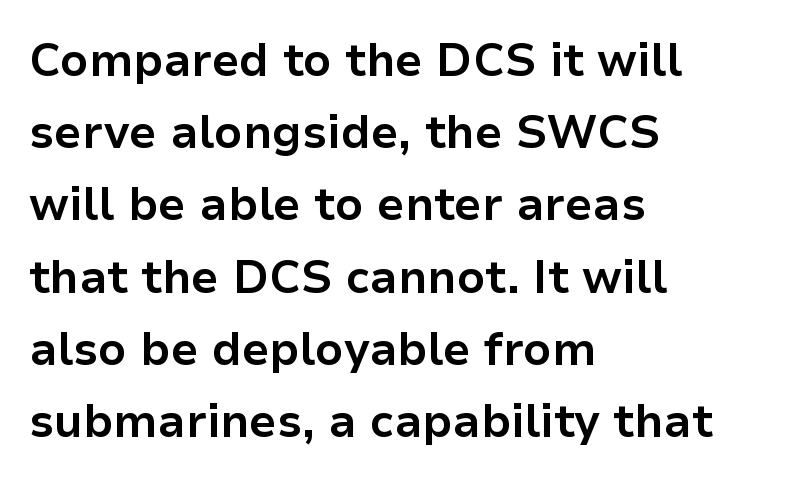
{"serif": "no", "italic": "no", "bold": "yes", "weight": "bold", "width": "normal", "stroke_contrast": "low", "x_height": "medium", "monospaced": "no", "underline": "no", "align": "left", "line_spacing": "normal", "line_spacing_ratio": 1.57, "letter_spacing": "normal", "letter_spacing_em": 0.0, "glyph_px": 46}
